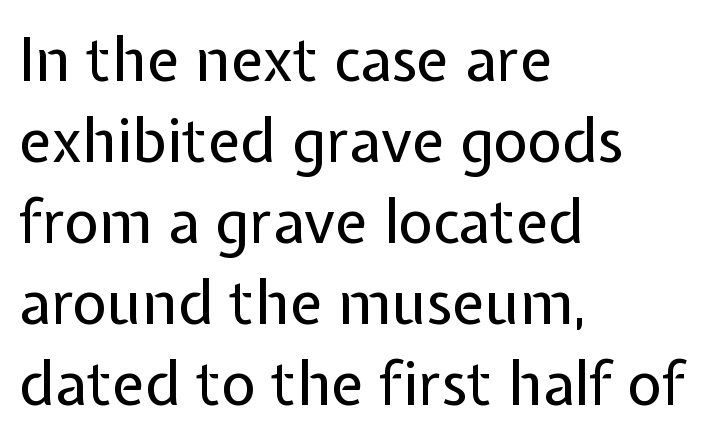
Q: Is the text bold? A: No.
Q: Is the text italic (slanted)? A: No, it is upright.
Q: Is the typeface a serif or a sans-serif typeface? A: Sans-serif.
Q: Is the text underlined? A: No.
Q: How is the paragraph aligned? A: Left-aligned.
Q: Is the spacing between letters normal or unusually wide? A: Normal.
Q: Is the spacing between lines tight, normal or loose? A: Normal.
Q: Width (condensed, normal, or wide)? A: Normal.
Q: Stroke contrast? A: Low.
Q: x-height? A: Medium.
Q: Monospaced? A: No.
